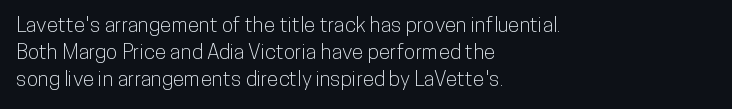
The letters stand straight up with perfectly vertical stems. Tracking here is standard; glyphs follow each other at the usual distance. Whoever set this chose a conventional vertical rhythm. The paragraph has a hard left edge and a soft right edge. Has an underline been added? It has not.
